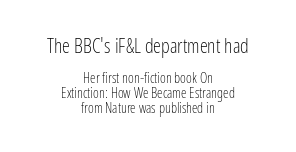
The image shows 20 px text type, upright; set centered, tight line spacing (1.07x), normal letter spacing, not underlined; the first (top) block is 1.43x larger.
